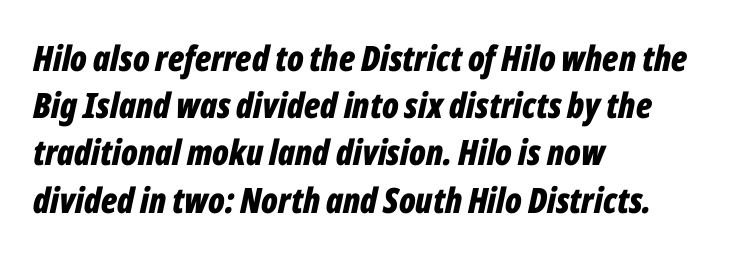
You'd pick this weight for a headline — it's a proper bold. Line starts are locked; line ends wander. Italic: yes, the glyphs are oblique. How would I describe the line gaps? Plain and ordinary. Look at the tracking — it's just the regular setting, nothing added.
